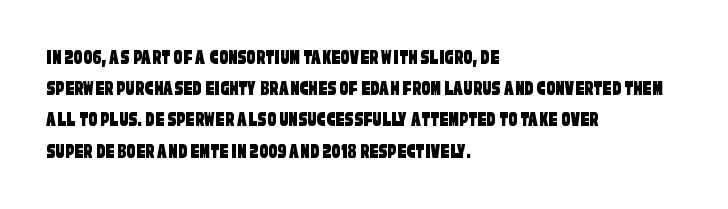
{"underline": "no", "align": "left", "line_spacing": "normal", "line_spacing_ratio": 1.42, "letter_spacing": "normal", "letter_spacing_em": 0.0, "glyph_px": 22}
